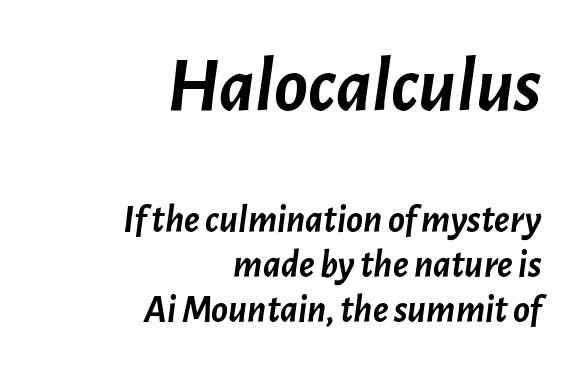
{"italic": "yes", "lean": "right", "slant_degrees": 7, "bold": "yes", "weight": "semibold", "width": "normal", "stroke_contrast": "low", "x_height": "medium", "monospaced": "no", "underline": "no", "align": "right", "line_spacing_ratio": 1.16, "letter_spacing": "normal", "letter_spacing_em": 0.0, "larger_block": "first", "size_ratio": 2.0, "glyph_px": 78}
